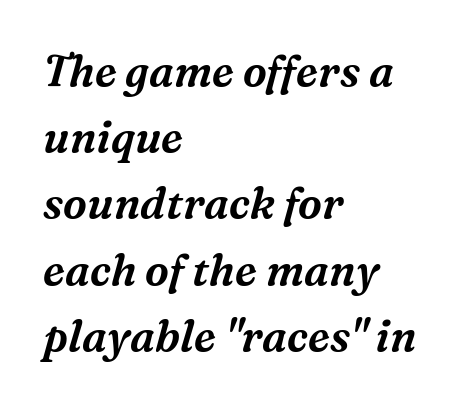
{"serif": "yes", "italic": "yes", "lean": "right", "slant_degrees": 16, "width": "normal", "stroke_contrast": "medium", "x_height": "medium", "monospaced": "no", "underline": "no", "align": "left", "line_spacing": "normal", "line_spacing_ratio": 1.54, "letter_spacing": "normal", "letter_spacing_em": 0.0, "glyph_px": 43}
